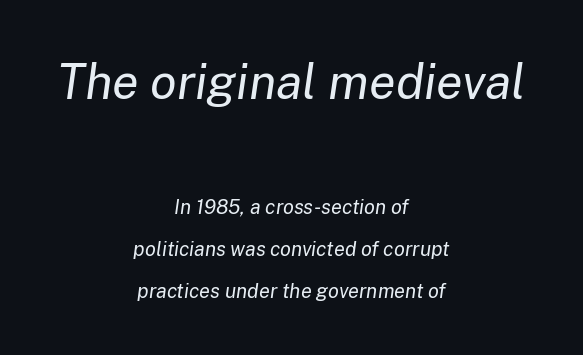
{"italic": "yes", "lean": "right", "slant_degrees": 8, "bold": "no", "weight": "regular", "width": "normal", "stroke_contrast": "low", "x_height": "medium", "monospaced": "no", "underline": "no", "align": "center", "line_spacing": "loose", "line_spacing_ratio": 2.11, "letter_spacing": "normal", "letter_spacing_em": 0.0, "larger_block": "first", "size_ratio": 2.45, "glyph_px": 49}
